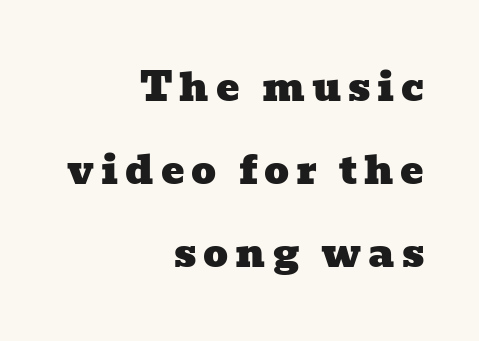
{"serif": "yes", "width": "wide", "stroke_contrast": "low", "x_height": "medium", "monospaced": "no", "underline": "no", "align": "right", "line_spacing": "loose", "line_spacing_ratio": 2.13, "glyph_px": 39}
